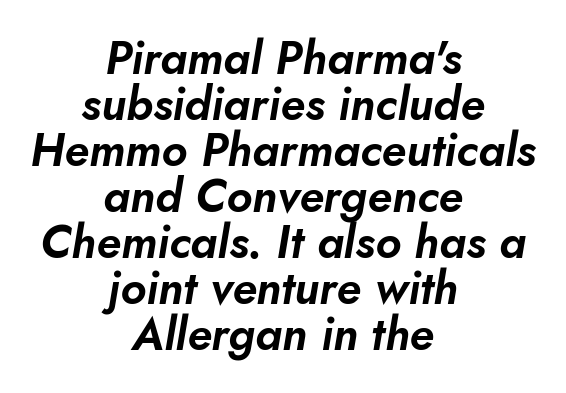
Q: Is the text italic (slanted)? A: Yes, it leans right by about 10 degrees.
Q: Is the text underlined? A: No.
Q: How is the paragraph aligned? A: Centered.
Q: Is the spacing between letters normal or unusually wide? A: Normal.
Q: Is the spacing between lines tight, normal or loose? A: Tight.
Q: Width (condensed, normal, or wide)? A: Normal.
Q: Stroke contrast? A: Low.
Q: x-height? A: Small.
Q: Monospaced? A: No.
